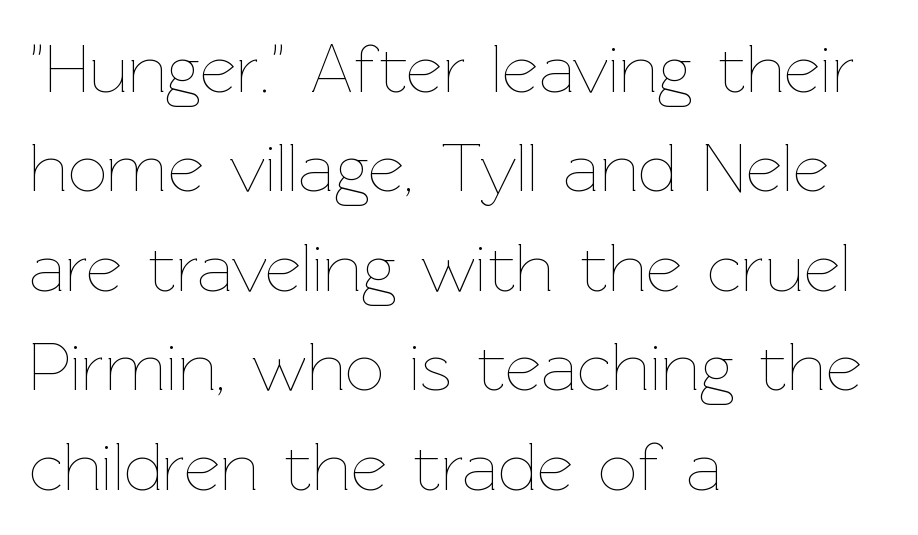
The image shows 70 px thin type, upright; set left-aligned, normal line spacing (1.42x), normal letter spacing, not underlined; low stroke contrast and a medium x-height.
